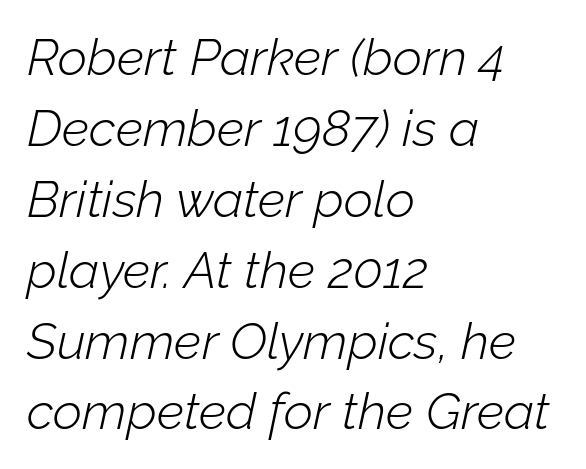
The image shows 51 px light type, italic (leaning right); set left-aligned, normal line spacing (1.39x), normal letter spacing, not underlined; low stroke contrast and a medium x-height.
